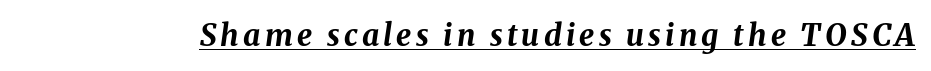
The image shows 30 px bold type, italic (leaning right); set underlined; medium stroke contrast and a medium x-height.
